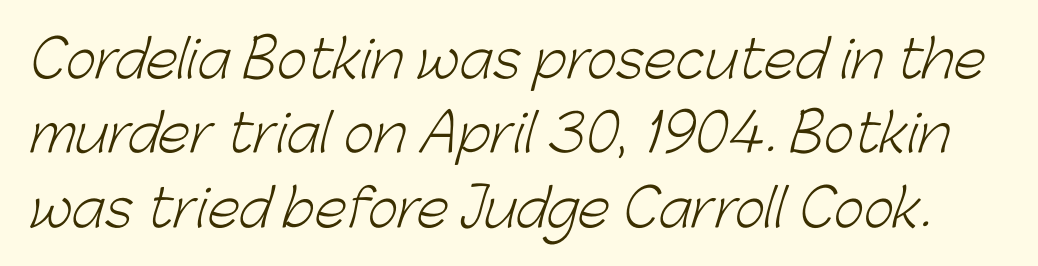
{"serif": "no", "bold": "no", "weight": "light", "width": "normal", "stroke_contrast": "low", "x_height": "medium", "monospaced": "no", "underline": "no", "line_spacing": "normal", "line_spacing_ratio": 1.43, "letter_spacing": "normal", "letter_spacing_em": 0.0, "glyph_px": 52}
